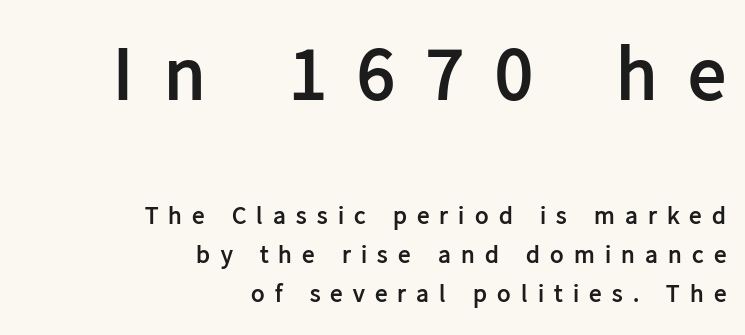
The face used here is proportionally spaced, like ordinary book or web type. Letters rest on an invisible, unmarked baseline. The font is running at its bold setting. A roman cut, with each character standing at attention.
